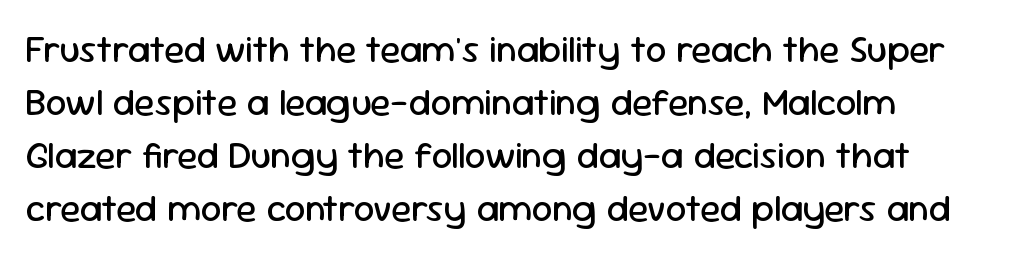
{"serif": "no", "italic": "no", "bold": "no", "weight": "regular", "width": "normal", "stroke_contrast": "low", "x_height": "medium", "monospaced": "no", "underline": "no", "align": "left", "line_spacing": "normal", "line_spacing_ratio": 1.43, "letter_spacing": "normal", "letter_spacing_em": 0.0, "glyph_px": 37}
